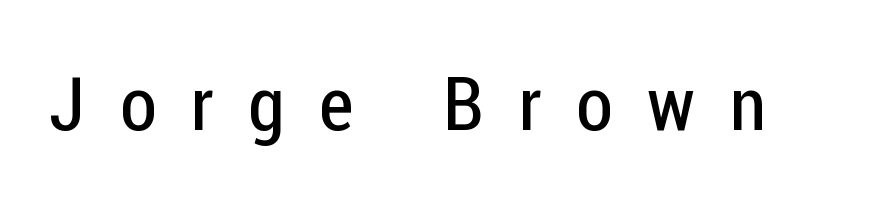
The image shows 75 px regular-weight, condensed sans-serif type, upright; set unusually wide letter spacing (+0.46 em), not underlined; low stroke contrast and a medium x-height.
